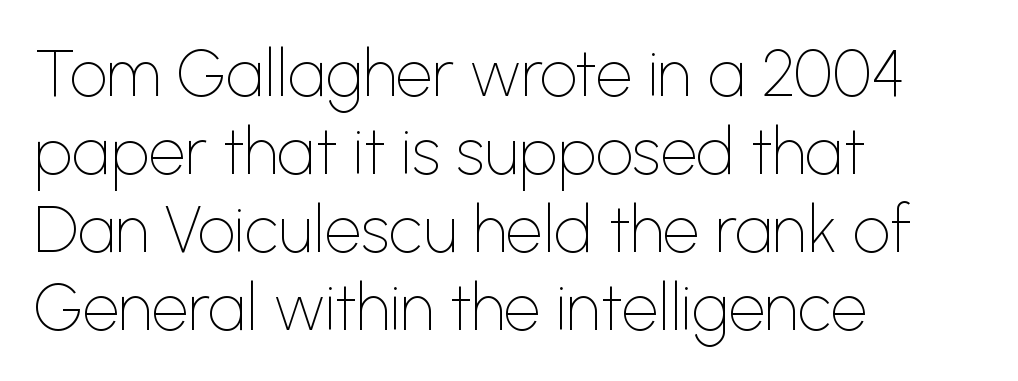
The image shows 65 px thin sans-serif type, upright; set left-aligned, line spacing 1.2x, normal letter spacing, not underlined; low stroke contrast and a medium x-height.
